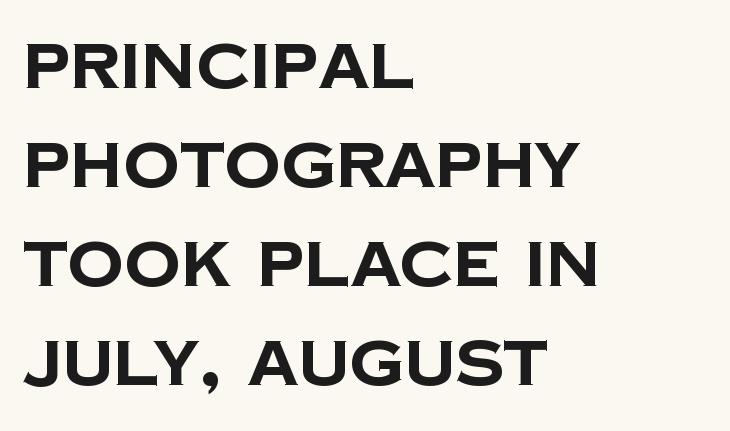
Q: Is the text bold? A: Yes.
Q: Is the typeface a serif or a sans-serif typeface? A: Sans-serif.
Q: Is the text underlined? A: No.
Q: How is the paragraph aligned? A: Left-aligned.
Q: Is the spacing between letters normal or unusually wide? A: Normal.
Q: Is the spacing between lines tight, normal or loose? A: Normal.
Q: Width (condensed, normal, or wide)? A: Normal.
Q: Stroke contrast? A: Low.
Q: x-height? A: Large.
Q: Monospaced? A: No.
